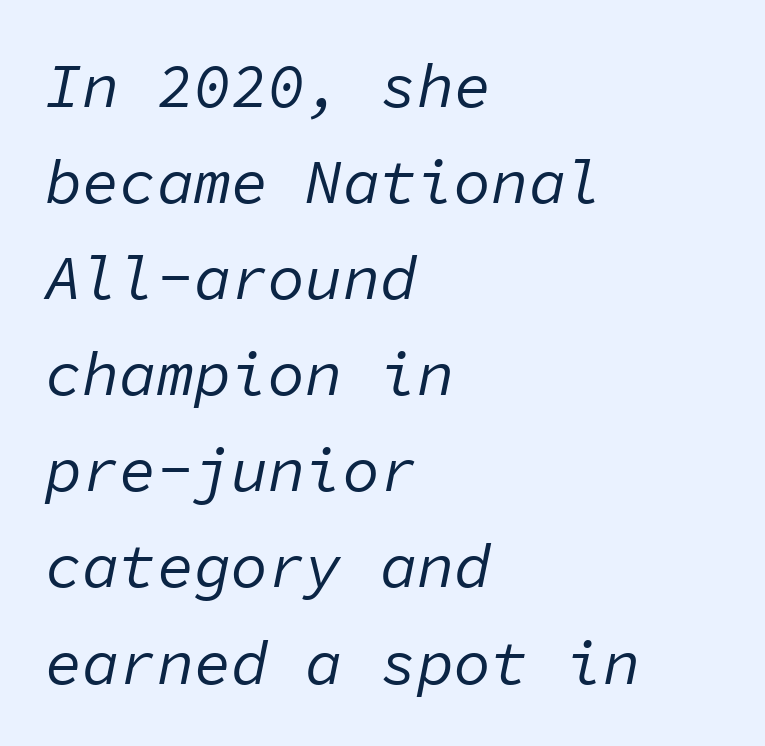
Q: Is the text bold? A: No.
Q: Is the text italic (slanted)? A: Yes, it leans right by about 11 degrees.
Q: Is the text underlined? A: No.
Q: How is the paragraph aligned? A: Left-aligned.
Q: Is the spacing between letters normal or unusually wide? A: Normal.
Q: Is the spacing between lines tight, normal or loose? A: Normal.
Q: Width (condensed, normal, or wide)? A: Normal.
Q: Stroke contrast? A: Low.
Q: x-height? A: Medium.
Q: Monospaced? A: Yes.
